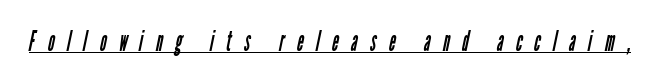
{"serif": "no", "bold": "no", "weight": "regular", "width": "condensed", "stroke_contrast": "low", "x_height": "medium", "monospaced": "no", "underline": "yes", "letter_spacing": "wide", "letter_spacing_em": 0.45, "glyph_px": 28}
